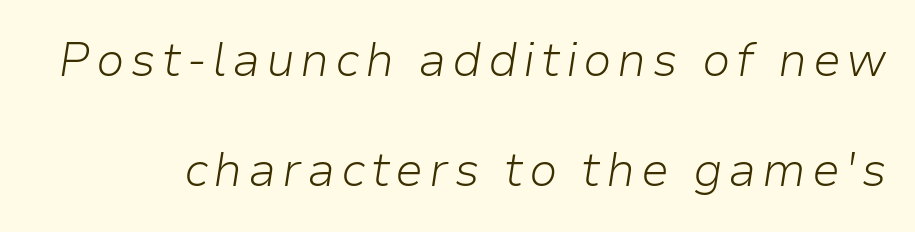
The image shows 47 px light type, italic (leaning right); set loose line spacing (2.35x), not underlined; low stroke contrast and a medium x-height.
